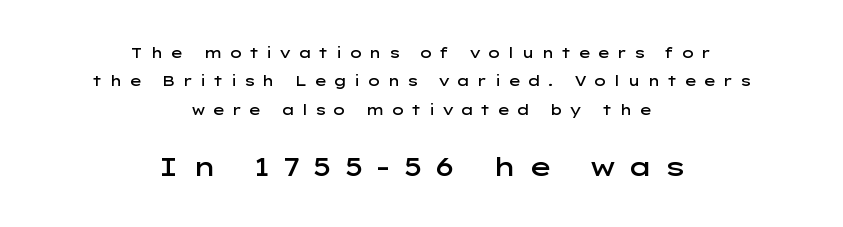
Q: Is the text bold? A: Semi-bold.
Q: Is the text italic (slanted)? A: No, it is upright.
Q: Is the text underlined? A: No.
Q: How is the paragraph aligned? A: Centered.
Q: Is the spacing between letters normal or unusually wide? A: Unusually wide.
Q: Is the spacing between lines tight, normal or loose? A: Loose.
Q: Which block of text is set in a larger size, the first (top) or the second (bottom)? A: The second (bottom) one.
